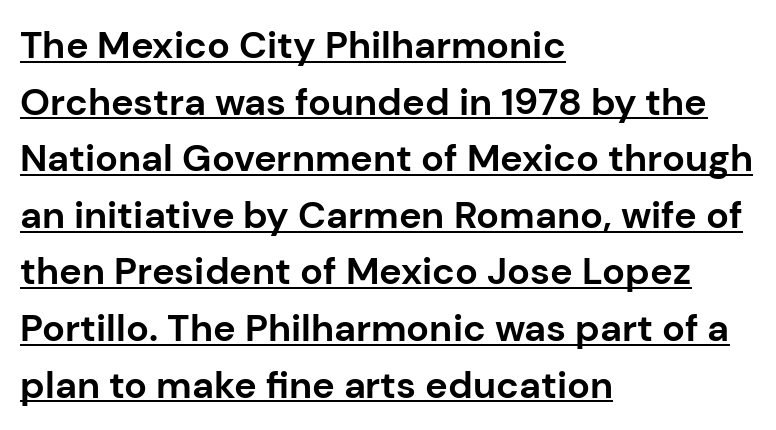
The letters carry no serifs — their stems end cleanly without finishing strokes. Proportional: the letters do not fall into vertical columns. The horizontal fit of the characters is conventional and even. The axis of the letterforms is exactly vertical.
